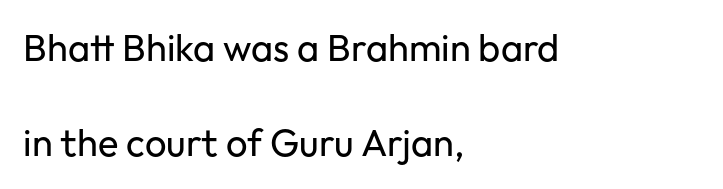
The image shows 38 px regular-weight sans-serif type, upright; set left-aligned, loose line spacing (2.49x), normal letter spacing, not underlined; low stroke contrast and a medium x-height.
